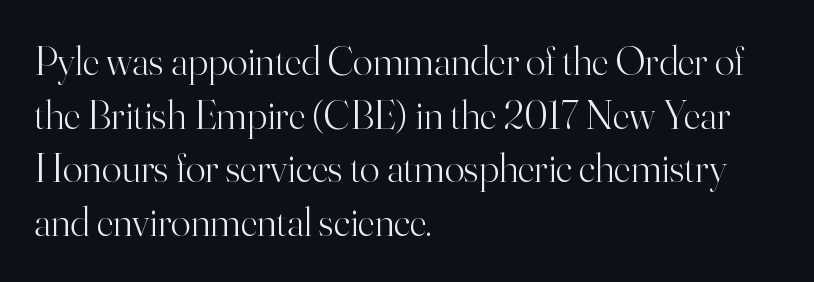
What stands out about the letter spacing? Nothing — it is the standard amount. Reading down the column, the eye jumps a familiar distance to each next line. Typographically, this falls in the serif category. Plain, unruled lines of type.
